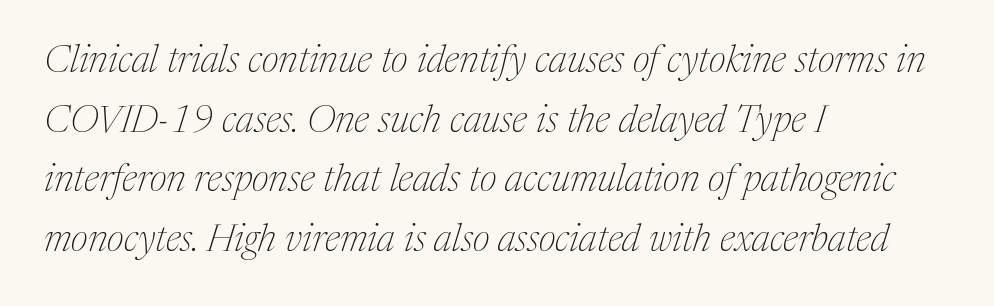
{"serif": "yes", "italic": "yes", "lean": "right", "slant_degrees": 17, "bold": "no", "weight": "thin", "width": "normal", "stroke_contrast": "medium", "x_height": "medium", "monospaced": "no", "underline": "no", "align": "left", "line_spacing": "normal", "line_spacing_ratio": 1.57, "letter_spacing": "normal", "letter_spacing_em": 0.0, "glyph_px": 38}
